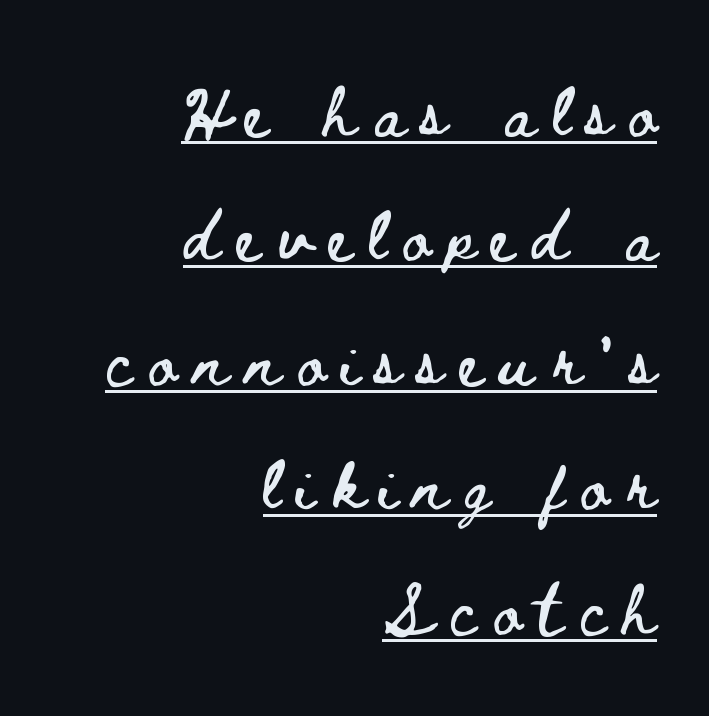
Casual observation: everything's shoved over to the right. You could not count columns in this text — the font is proportionally spaced. In terms of leading, this rendering errs on the spacious side. This rendering widens character spacing well past its baseline value.
